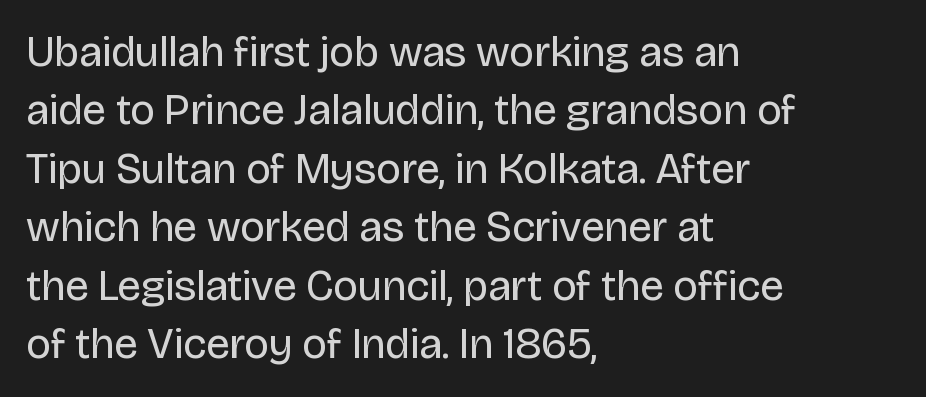
The image shows 43 px regular-weight sans-serif type, upright; set left-aligned, normal line spacing (1.36x), normal letter spacing, not underlined; low stroke contrast and a large x-height.
